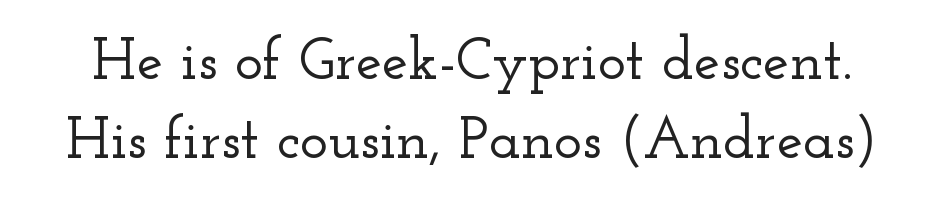
The image shows 59 px wide serif type, upright; set normal line spacing (1.34x), normal letter spacing, not underlined; low stroke contrast and a small x-height.
